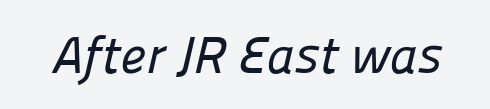
The image shows 52 px sans-serif type; set normal letter spacing, not underlined; low stroke contrast and a medium x-height.
